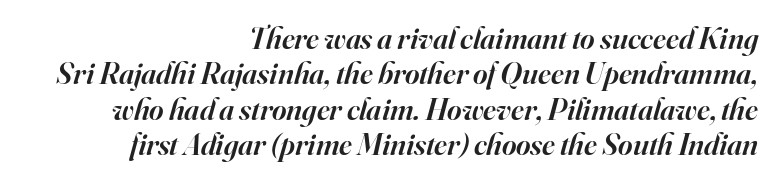
{"serif": "yes", "italic": "yes", "lean": "right", "slant_degrees": 16, "bold": "semi", "weight": "semibold", "width": "normal", "stroke_contrast": "high", "x_height": "small", "monospaced": "no", "underline": "no", "align": "right", "line_spacing": "tight", "line_spacing_ratio": 1.14, "letter_spacing": "normal", "letter_spacing_em": 0.0, "glyph_px": 31}
